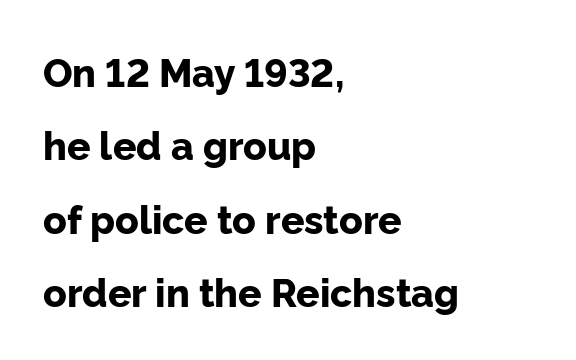
Posture: upright roman. This rendering features lettering with no underline. The face used here is rendered with its standard letterfit. Varying glyph widths throughout — classic text-font behaviour.
